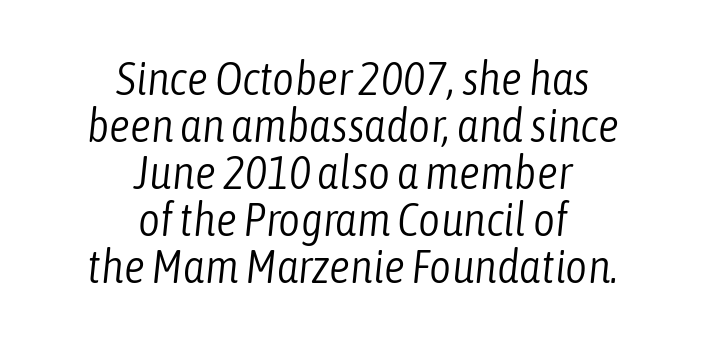
Bare-footed words on every line. The lines in this sample share a center point and differ in where they start and stop. These lines are rendered in a variable-pitch font. Vertical spacing — tight. The text carries the slant typical of an italic or oblique font.
